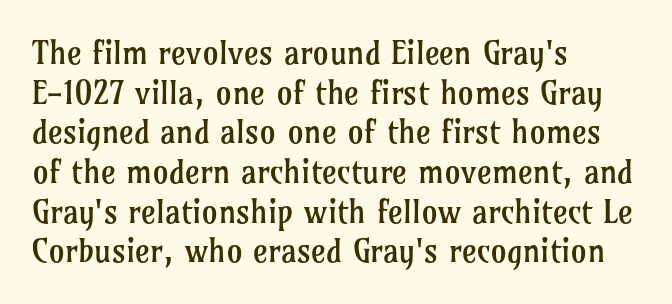
If you drew a ruler down the left edge, every line would touch it. Compared with a typical body face, this is equally light or lighter still. Underline: absent. How are the letters spaced? Ordinarily, with no added tracking. Each letter keeps its own natural width here, so spacing adapts to shape. Style check: upright.
